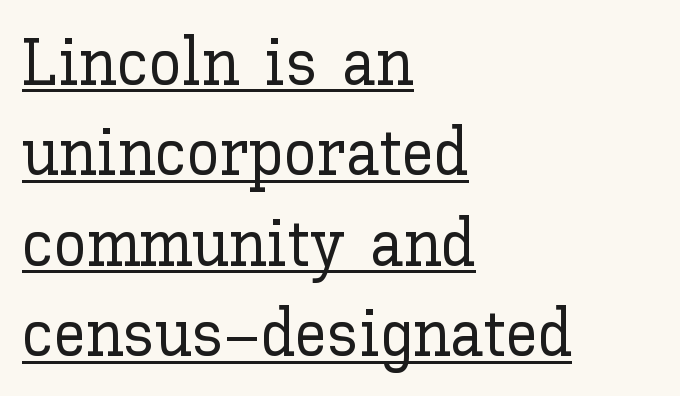
The image shows 66 px text type, upright; set left-aligned, normal line spacing (1.37x), normal letter spacing, underlined; low stroke contrast and a medium x-height.
